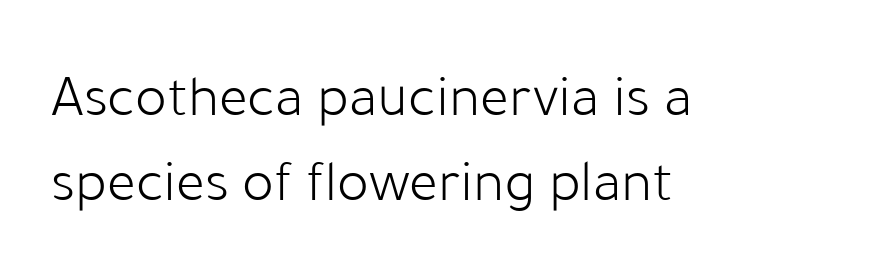
The image shows 60 px light sans-serif type, upright; set left-aligned, normal line spacing (1.42x), normal letter spacing, not underlined; low stroke contrast and a medium x-height.
